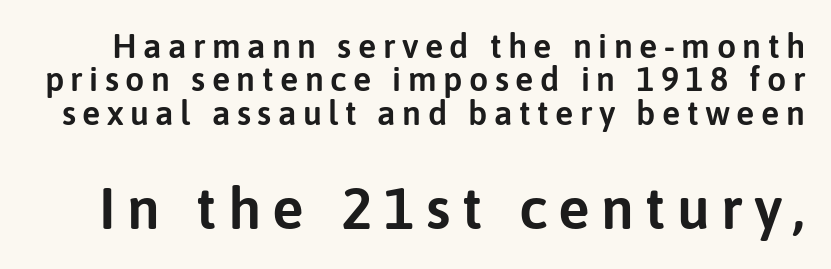
This sample uses a sans-serif face. The space between consecutive lines is stingy. Reading top to bottom, the characters get bigger at the block break. You could not count columns in this text — the font is proportionally spaced. A roman cut, with each character standing at attention.
